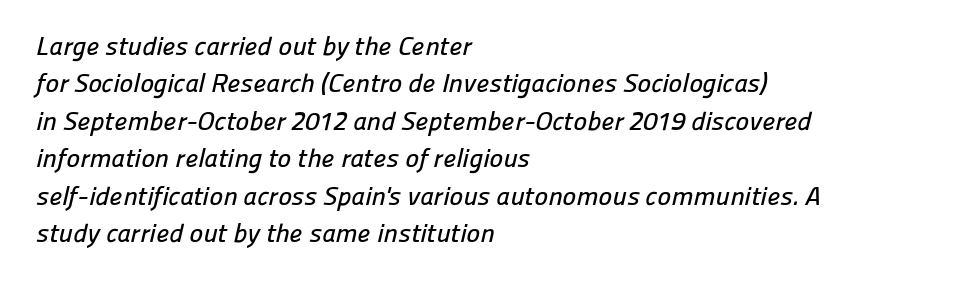
{"underline": "no", "align": "left", "line_spacing": "normal", "line_spacing_ratio": 1.44, "letter_spacing": "normal", "letter_spacing_em": 0.0, "glyph_px": 26}
